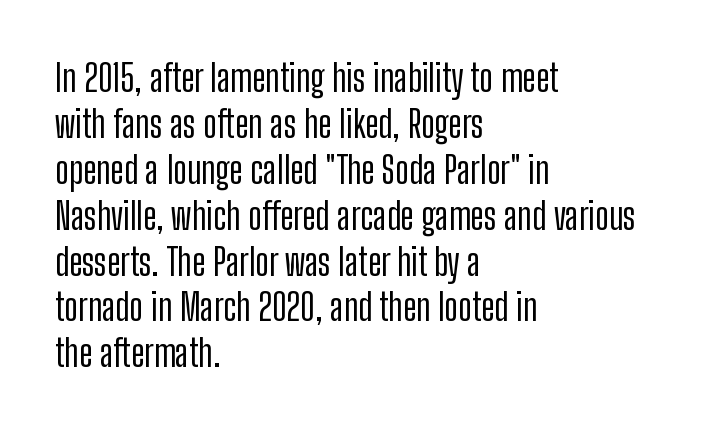
Q: Is the text italic (slanted)? A: No, it is upright.
Q: Is the typeface a serif or a sans-serif typeface? A: Sans-serif.
Q: Is the text underlined? A: No.
Q: How is the paragraph aligned? A: Left-aligned.
Q: Is the spacing between letters normal or unusually wide? A: Normal.
Q: Width (condensed, normal, or wide)? A: Condensed.
Q: Stroke contrast? A: Low.
Q: x-height? A: Medium.
Q: Monospaced? A: No.
